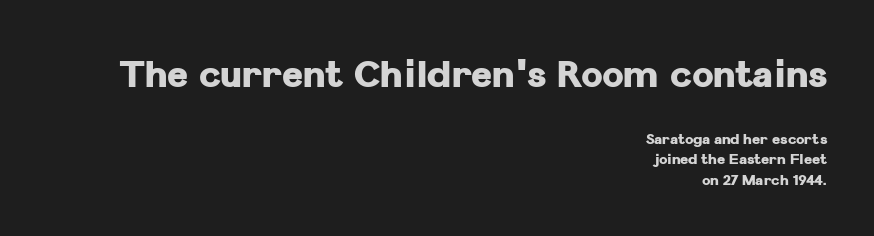
Q: Is the text bold? A: Yes.
Q: Is the text italic (slanted)? A: No, it is upright.
Q: Is the typeface a serif or a sans-serif typeface? A: Sans-serif.
Q: Is the text underlined? A: No.
Q: How is the paragraph aligned? A: Right-aligned.
Q: Is the spacing between letters normal or unusually wide? A: Normal.
Q: Is the spacing between lines tight, normal or loose? A: Normal.
Q: Which block of text is set in a larger size, the first (top) or the second (bottom)? A: The first (top) one.
Q: Width (condensed, normal, or wide)? A: Normal.
Q: Stroke contrast? A: Low.
Q: x-height? A: Medium.
Q: Monospaced? A: No.
